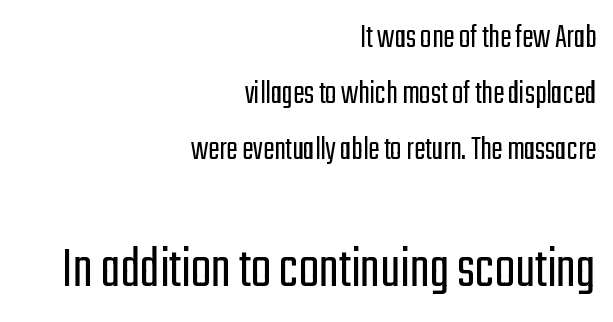
{"serif": "no", "italic": "no", "bold": "no", "weight": "light", "width": "condensed", "stroke_contrast": "low", "x_height": "medium", "monospaced": "no", "underline": "no", "align": "right", "line_spacing": "normal", "line_spacing_ratio": 1.65, "letter_spacing": "normal", "letter_spacing_em": 0.0, "larger_block": "second", "size_ratio": 1.76, "glyph_px": 60}
